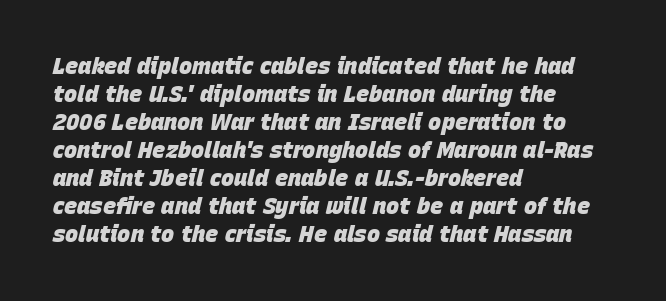
Q: Is the text bold? A: Yes.
Q: Is the text italic (slanted)? A: Yes, it leans right by about 15 degrees.
Q: Is the text underlined? A: No.
Q: How is the paragraph aligned? A: Left-aligned.
Q: Is the spacing between letters normal or unusually wide? A: Normal.
Q: Is the spacing between lines tight, normal or loose? A: Normal.
